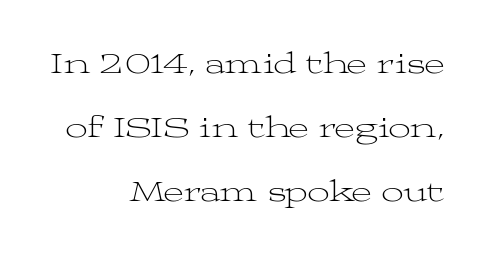
{"serif": "yes", "italic": "no", "bold": "no", "weight": "light", "width": "wide", "stroke_contrast": "medium", "x_height": "medium", "monospaced": "no", "underline": "no", "align": "right", "line_spacing": "loose", "line_spacing_ratio": 2.06, "letter_spacing": "normal", "letter_spacing_em": 0.0, "glyph_px": 31}
